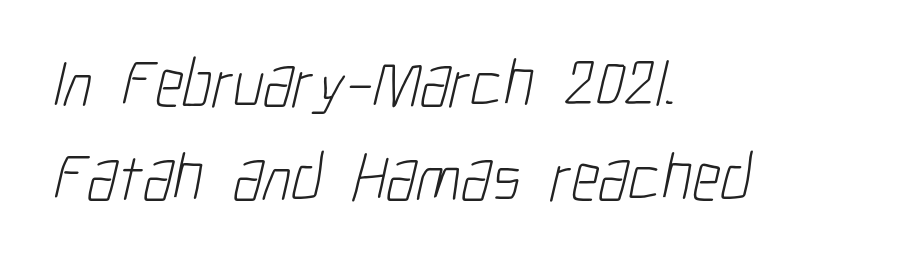
{"serif": "no", "bold": "no", "weight": "light", "width": "condensed", "stroke_contrast": "low", "x_height": "medium", "monospaced": "no", "underline": "no", "align": "left", "line_spacing": "normal", "line_spacing_ratio": 1.41, "letter_spacing": "normal", "letter_spacing_em": 0.0, "glyph_px": 67}
